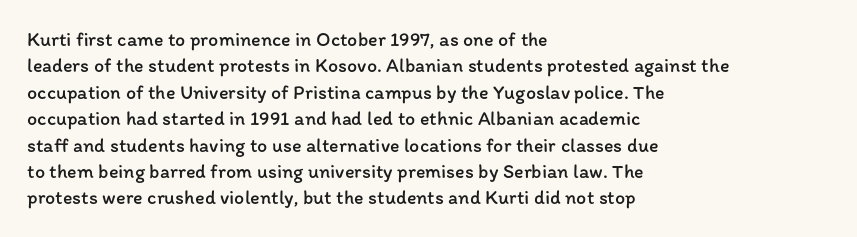
Characters remain perfectly vertical along every line. Rows of type keep a routine distance in the vertical direction. The face looks like a standard text weight, possibly lighter. Letter spacing: default. Each row of text sits above clean, open space.
